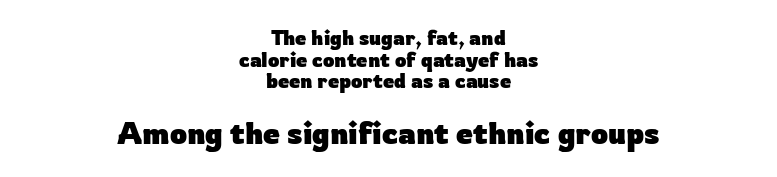
The words here are not underlined. In CSS terms this would be text-align: center. The line-height multiplier appears low, near solid setting. Think of a printed novel: that variable character pitch is what you see here.
